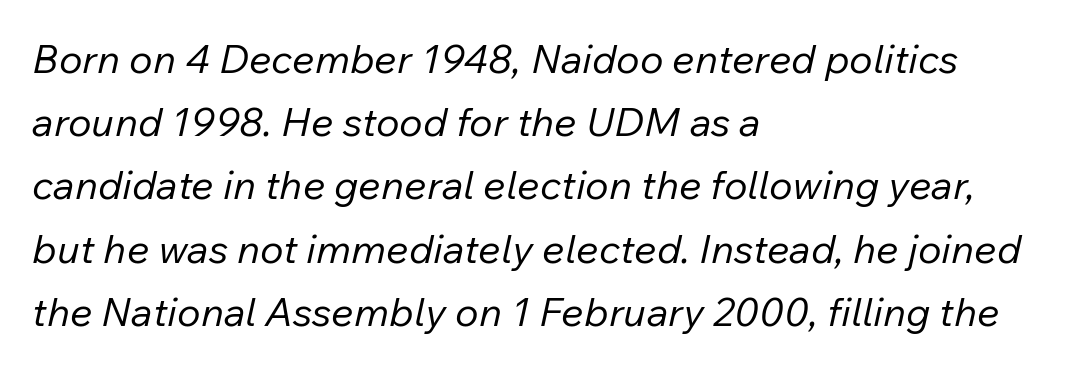
Vertically, the passage feels balanced, rows spaced as you'd expect. Designer's note — italics engaged. Compared with a typical body face, this is equally light or lighter still. Short and long lines alike share a common starting point at left.
